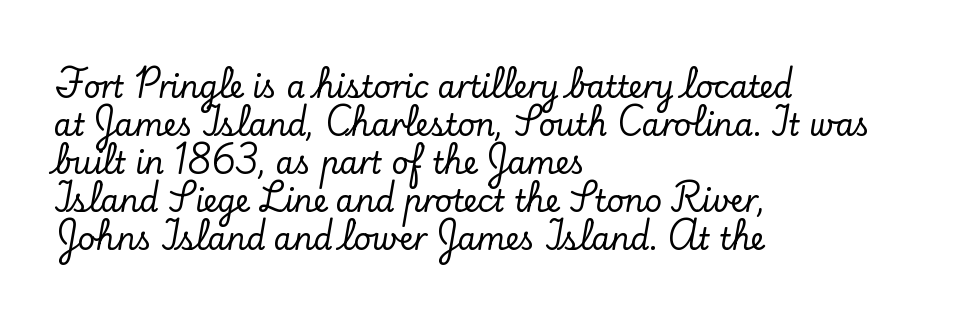
Q: Is the text italic (slanted)? A: Yes.
Q: Is the typeface a serif or a sans-serif typeface? A: Serif.
Q: Is the text underlined? A: No.
Q: How is the paragraph aligned? A: Left-aligned.
Q: Is the spacing between letters normal or unusually wide? A: Normal.
Q: Is the spacing between lines tight, normal or loose? A: Normal.
Q: Width (condensed, normal, or wide)? A: Normal.
Q: Stroke contrast? A: Low.
Q: x-height? A: Small.
Q: Monospaced? A: No.
